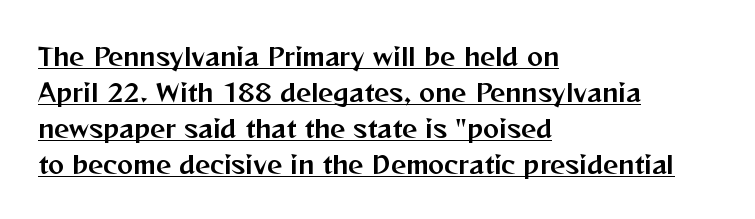
Which margin do the lines hug? The left one — the right edge is uneven. The lettering is marked with a stroke running underneath it. Leading matches the norm, producing a regular column. Caption: standard tracking, unaltered. This is the regular roman posture of the typeface.
